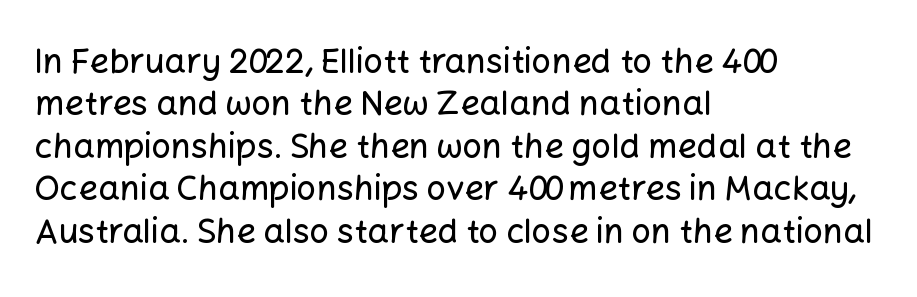
The image shows 34 px sans-serif type, upright; set left-aligned, normal line spacing (1.25x), normal letter spacing, not underlined; low stroke contrast and a medium x-height.
